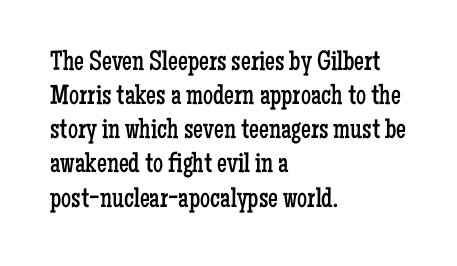
Small tapered or slab feet sit at the stroke ends, so this counts as serif. The passage shown is typed in a proportional face where columns would drift. Default kerning and tracking; the words read as compact shapes. The specimen reads as upright at a glance. Line beginnings align vertically; line endings do not. Underline: absent.
